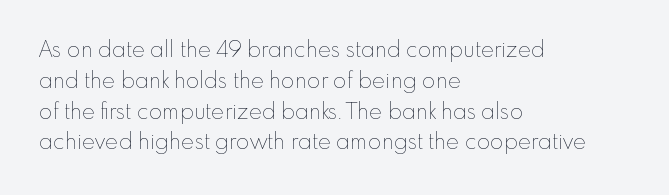
Q: Is the text bold? A: No.
Q: Is the text italic (slanted)? A: No, it is upright.
Q: Is the text underlined? A: No.
Q: How is the paragraph aligned? A: Left-aligned.
Q: Is the spacing between letters normal or unusually wide? A: Normal.
Q: Is the spacing between lines tight, normal or loose? A: Normal.
